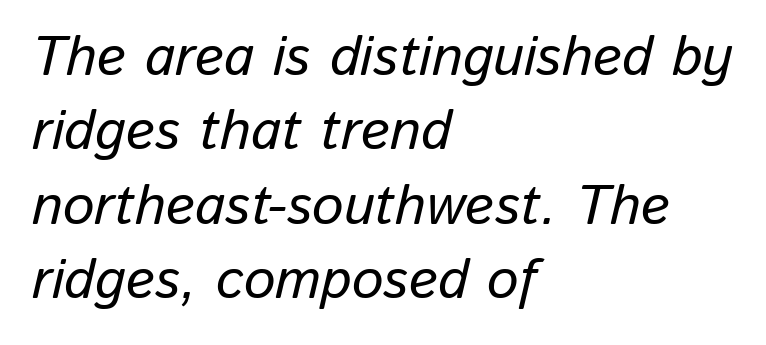
{"italic": "yes", "lean": "right", "slant_degrees": 13, "width": "normal", "stroke_contrast": "low", "x_height": "medium", "monospaced": "no", "underline": "no", "align": "left", "line_spacing": "normal", "line_spacing_ratio": 1.33, "letter_spacing": "normal", "letter_spacing_em": 0.0, "glyph_px": 56}
